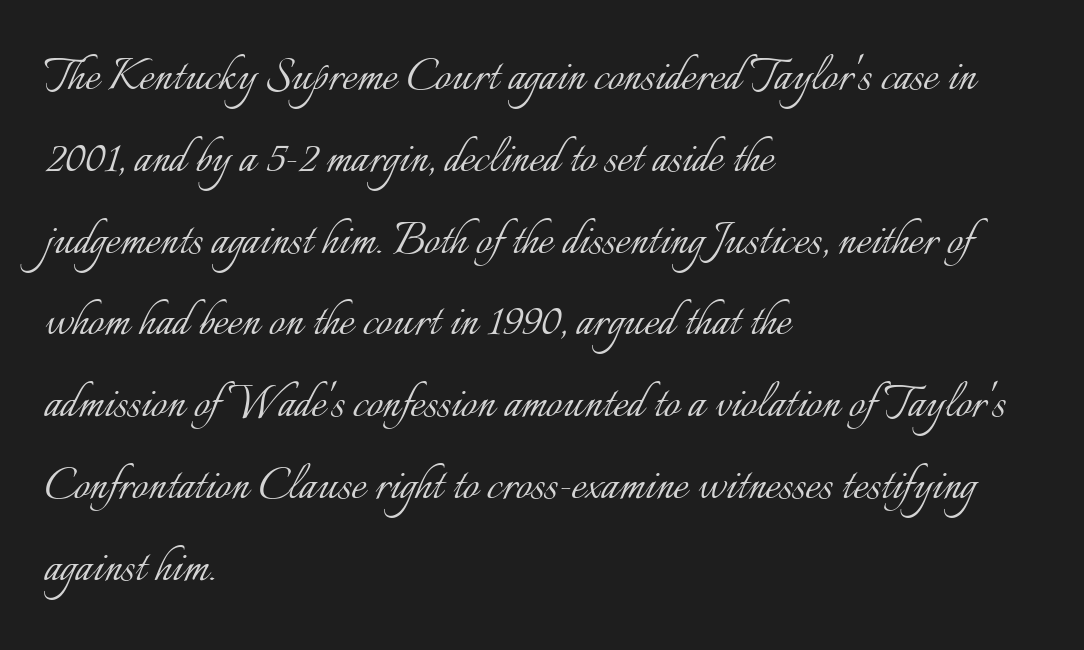
Here the glyphs are tracked normally, forming tight word shapes. Horizontal bands of white between lines are of average thickness. Visually the block forms a straight wall on the left and a jagged coastline on the right. Just letters on the line, the space beneath them empty. A typesetter would call this proportional, since set widths differ per character.
